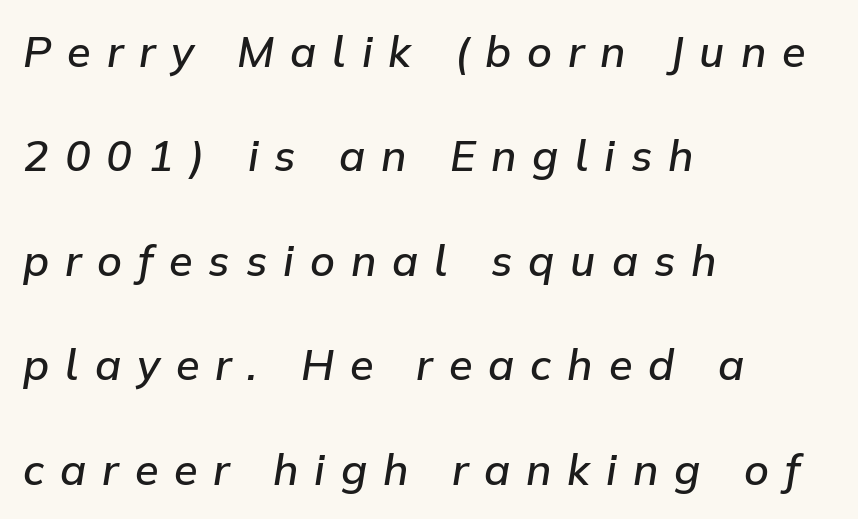
{"italic": "yes", "lean": "right", "slant_degrees": 9, "bold": "semi", "weight": "semibold", "width": "normal", "stroke_contrast": "low", "x_height": "medium", "monospaced": "no", "underline": "no", "align": "left", "line_spacing": "loose", "line_spacing_ratio": 2.43, "letter_spacing": "wide", "letter_spacing_em": 0.37, "glyph_px": 43}
